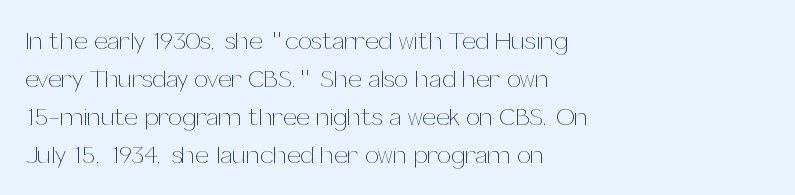
The image shows 25 px text type, upright; set left-aligned, normal line spacing (1.52x), normal letter spacing, not underlined.
